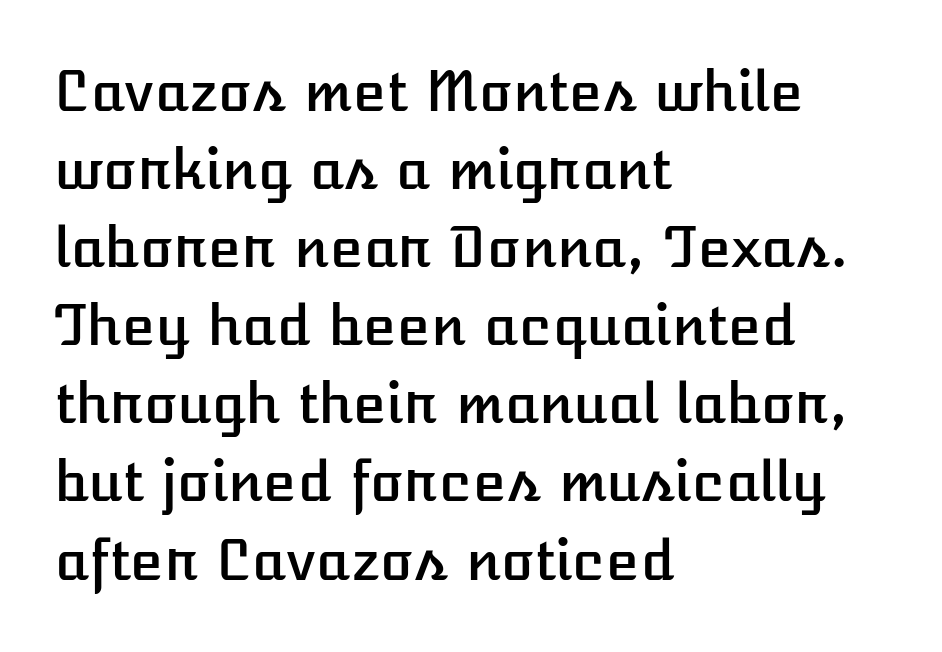
Do the characters align in a grid? No, the font is proportional. Successive baselines arrive at the customary interval. These lines stack with their left ends in a neat column. A clean baseline with only descenders dipping below it. The passage shown has conventional tracking throughout. Vertical strokes here are truly vertical.
